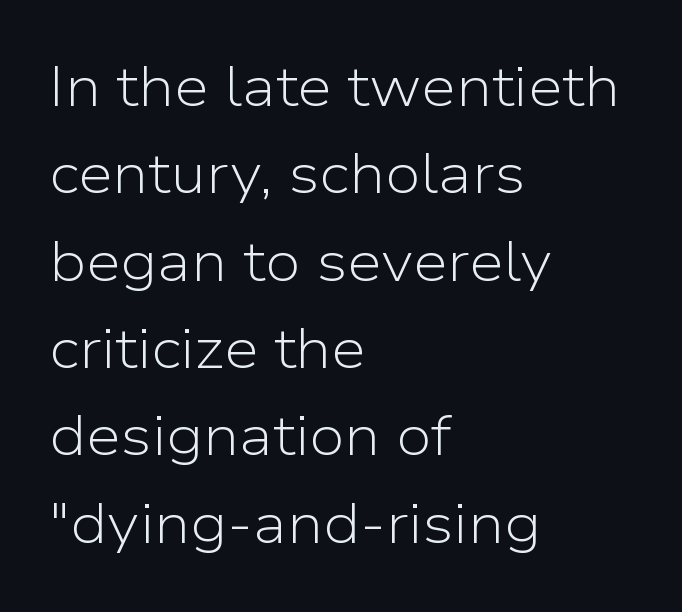
Underlining? Definitely not there. A student would call this left alignment; a typographer would say flush left, rag right. Think of a printed novel: that variable character pitch is what you see here. Letter spacing: default. What kind of face is this? One without serifs — a sans. The designer left line spacing at the default.
